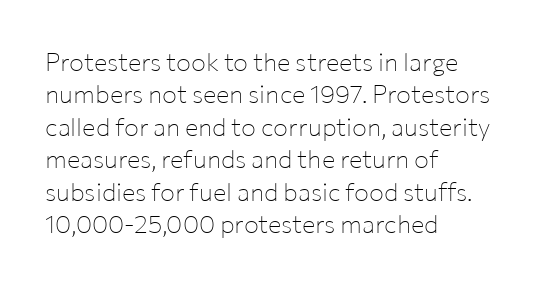
The words here are not underlined. Whoever set this chose a conventional vertical rhythm. Honestly, the letter spacing is just normal — you wouldn't notice it. Tall strokes in this sample are plumb rather than angled. Compared with a centered layout, this one pins lines to the left instead. The weight tops out at a normal text grade.
